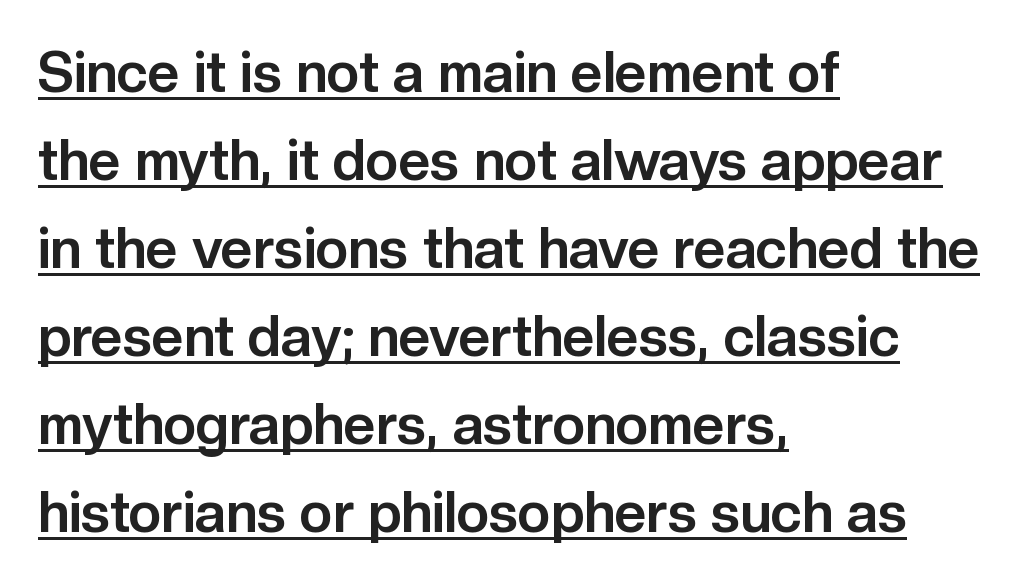
Caption: lettering with a line underneath. Posture: straight, roman, zero tilt. Its strokes are broad and dark, the hallmark of bold type. The passage shown has conventional tracking throughout. A typesetter would call this proportional, since set widths differ per character.
